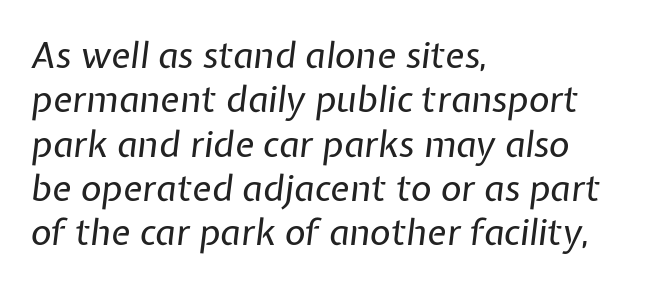
The image shows 36 px regular-weight type, italic (leaning right); set left-aligned, line spacing 1.23x, normal letter spacing, not underlined; low stroke contrast and a medium x-height.
